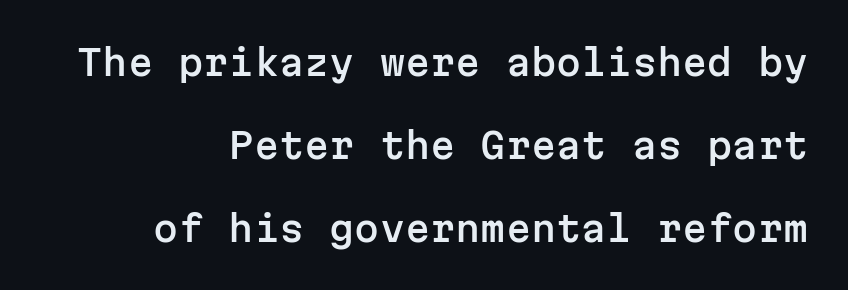
Q: Is the text italic (slanted)? A: No, it is upright.
Q: Is the typeface a serif or a sans-serif typeface? A: Sans-serif.
Q: Is the text underlined? A: No.
Q: How is the paragraph aligned? A: Right-aligned.
Q: Is the spacing between letters normal or unusually wide? A: Normal.
Q: Is the spacing between lines tight, normal or loose? A: Loose.
Q: Width (condensed, normal, or wide)? A: Normal.
Q: Stroke contrast? A: Low.
Q: x-height? A: Medium.
Q: Monospaced? A: Yes.
